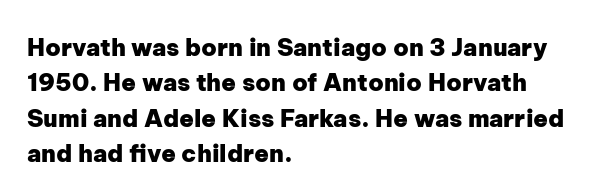
{"italic": "no", "bold": "yes", "underline": "no", "align": "left", "line_spacing": "normal", "line_spacing_ratio": 1.47, "letter_spacing": "normal", "letter_spacing_em": 0.0, "glyph_px": 24}
